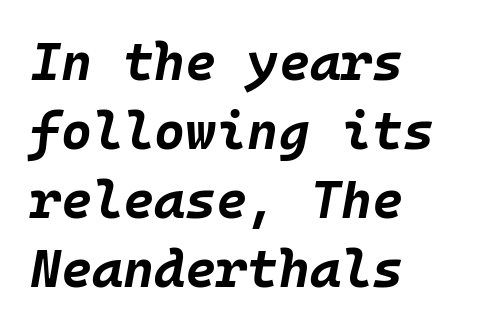
{"italic": "yes", "lean": "right", "slant_degrees": 10, "bold": "yes", "weight": "bold", "width": "normal", "stroke_contrast": "low", "x_height": "large", "monospaced": "yes", "underline": "no", "align": "left", "line_spacing": "normal", "line_spacing_ratio": 1.3, "letter_spacing": "normal", "letter_spacing_em": 0.0, "glyph_px": 53}
